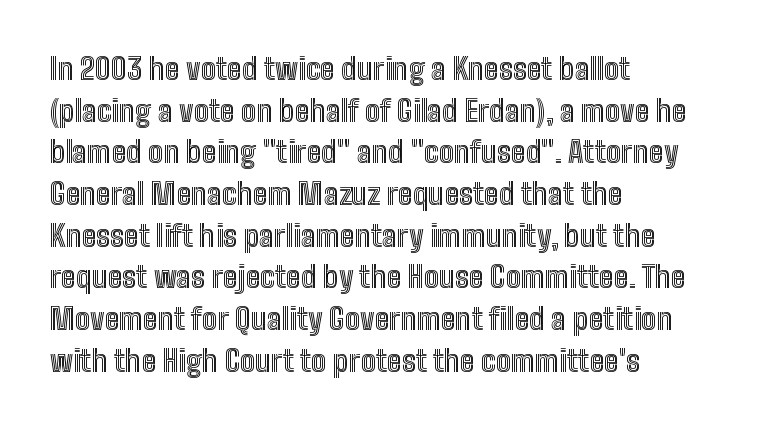
Q: Is the text italic (slanted)? A: No, it is upright.
Q: Is the text underlined? A: No.
Q: How is the paragraph aligned? A: Left-aligned.
Q: Is the spacing between letters normal or unusually wide? A: Normal.
Q: Is the spacing between lines tight, normal or loose? A: Normal.
Q: Width (condensed, normal, or wide)? A: Condensed.
Q: x-height? A: Medium.
Q: Monospaced? A: No.
